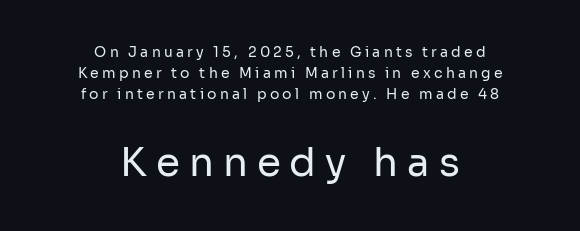
The image shows 39 px regular-weight sans-serif type, upright; set centered, normal line spacing (1.51x), unusually wide letter spacing (+0.23 em), not underlined; the second (bottom) block is 2.79x larger; low stroke contrast and a medium x-height.
